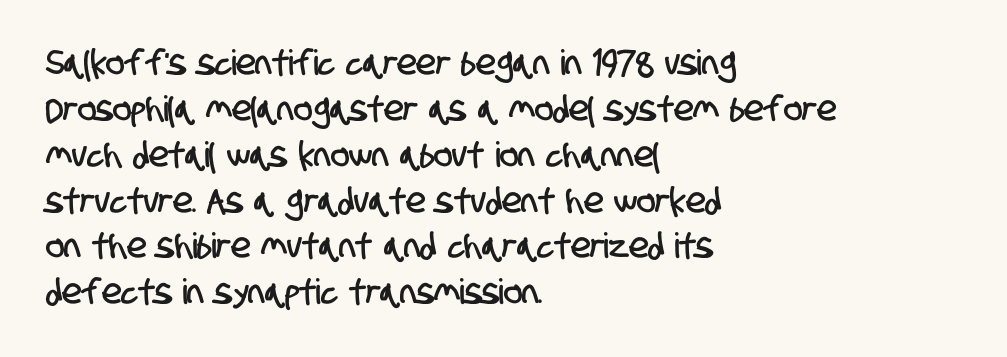
Q: Is the typeface a serif or a sans-serif typeface? A: Sans-serif.
Q: Is the text underlined? A: No.
Q: How is the paragraph aligned? A: Left-aligned.
Q: Is the spacing between letters normal or unusually wide? A: Normal.
Q: Is the spacing between lines tight, normal or loose? A: Normal.
Q: Width (condensed, normal, or wide)? A: Condensed.
Q: Stroke contrast? A: Low.
Q: x-height? A: Large.
Q: Monospaced? A: No.
